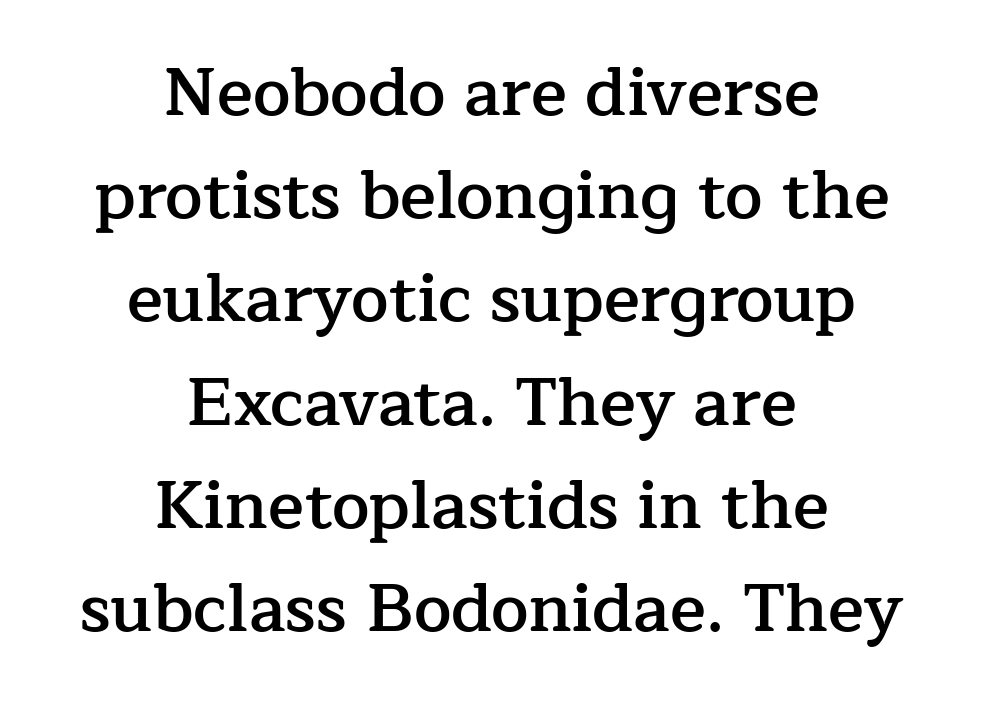
The image shows 67 px semibold serif type, upright; set centered, normal line spacing (1.54x), normal letter spacing, not underlined; low stroke contrast and a medium x-height.
